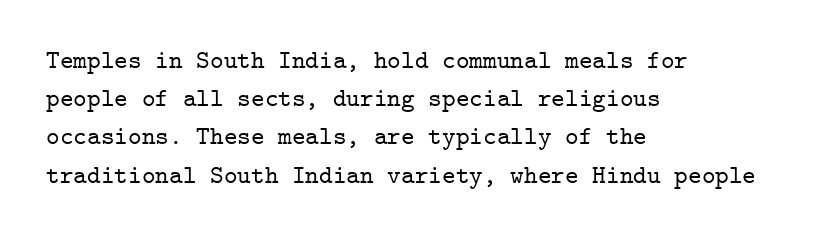
{"italic": "no", "underline": "no", "align": "left", "line_spacing": "normal", "line_spacing_ratio": 1.47, "letter_spacing": "normal", "letter_spacing_em": 0.0, "glyph_px": 26}
